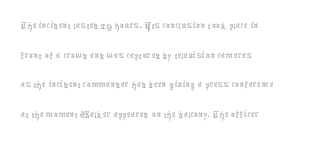
{"italic": "no", "bold": "no", "underline": "no", "align": "left", "line_spacing": "normal", "line_spacing_ratio": 1.29, "letter_spacing": "normal", "letter_spacing_em": 0.0, "glyph_px": 23}
